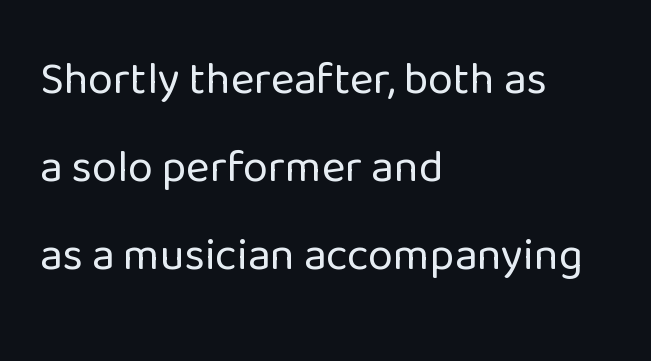
Q: Is the text bold? A: No.
Q: Is the text italic (slanted)? A: No, it is upright.
Q: Is the typeface a serif or a sans-serif typeface? A: Sans-serif.
Q: Is the text underlined? A: No.
Q: How is the paragraph aligned? A: Left-aligned.
Q: Is the spacing between letters normal or unusually wide? A: Normal.
Q: Is the spacing between lines tight, normal or loose? A: Loose.
Q: Width (condensed, normal, or wide)? A: Normal.
Q: Stroke contrast? A: Low.
Q: x-height? A: Medium.
Q: Monospaced? A: No.
